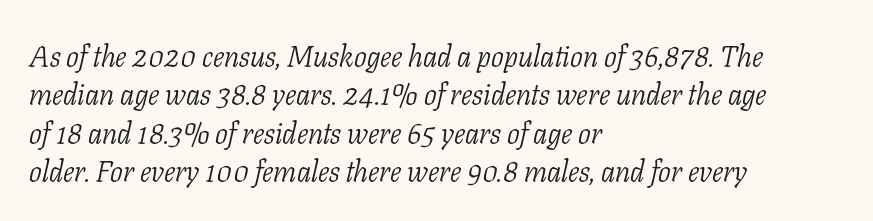
The image shows 30 px light, condensed serif type, italic (leaning right); set left-aligned, normal line spacing (1.28x), normal letter spacing, not underlined; low stroke contrast and a medium x-height.
